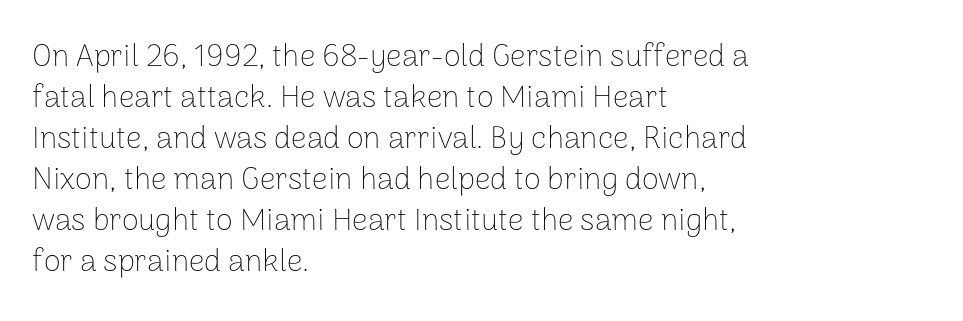
The image shows 31 px thin sans-serif type, upright; set left-aligned, normal line spacing (1.32x), normal letter spacing, not underlined; low stroke contrast and a medium x-height.
